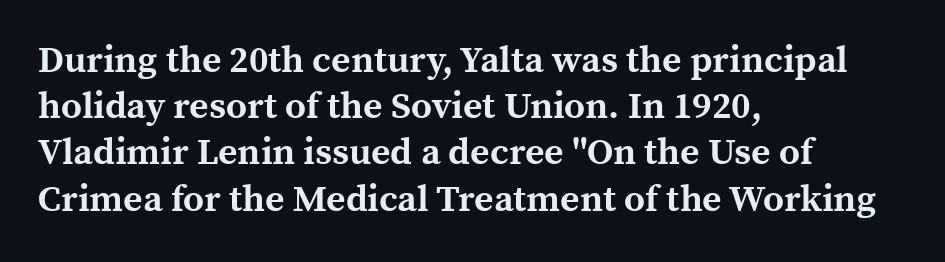
The image shows 37 px bold serif type, upright; set left-aligned, normal line spacing (1.25x), normal letter spacing, not underlined; a medium x-height.
